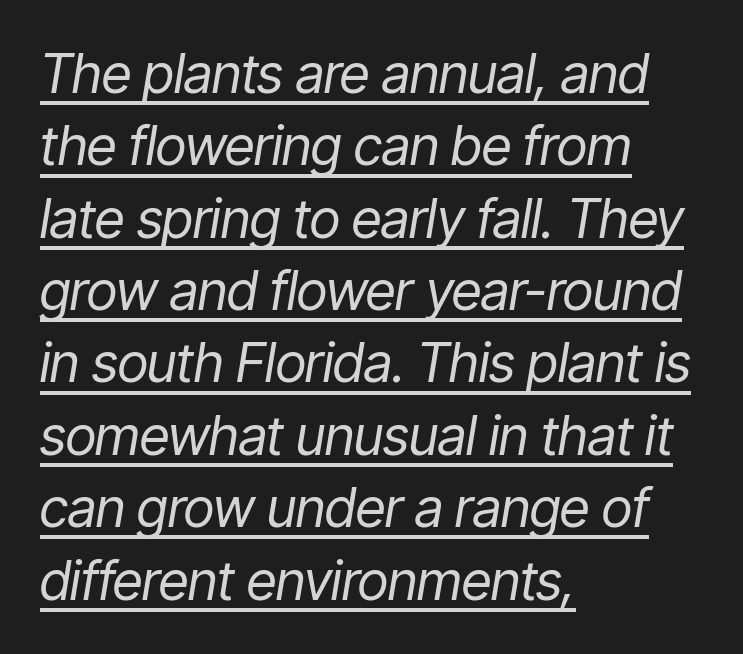
The strokes carry an ordinary text weight at most. All the whitespace from short lines collects on the right. The rendering keeps characters at their native spacing. The passage shown is typed in a proportional face where columns would drift. Quick note: underline on.
